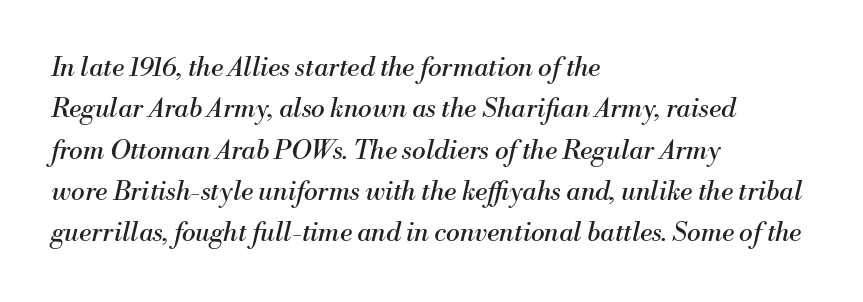
Q: Is the text bold? A: No.
Q: Is the text italic (slanted)? A: Yes, it leans right by about 13 degrees.
Q: Is the text underlined? A: No.
Q: How is the paragraph aligned? A: Left-aligned.
Q: Is the spacing between letters normal or unusually wide? A: Normal.
Q: Is the spacing between lines tight, normal or loose? A: Normal.
